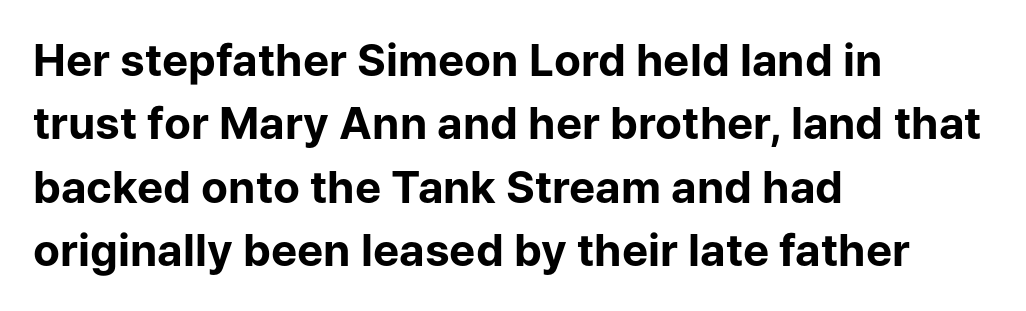
{"serif": "no", "italic": "no", "bold": "yes", "weight": "bold", "width": "normal", "stroke_contrast": "low", "x_height": "medium", "monospaced": "no", "underline": "no", "align": "left", "line_spacing": "normal", "line_spacing_ratio": 1.44, "letter_spacing": "normal", "letter_spacing_em": 0.0, "glyph_px": 44}
